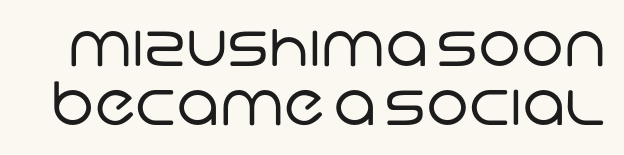
{"serif": "no", "bold": "no", "weight": "regular", "width": "normal", "stroke_contrast": "low", "x_height": "large", "monospaced": "no", "underline": "no", "line_spacing": "tight", "line_spacing_ratio": 0.98, "letter_spacing": "normal", "letter_spacing_em": 0.0, "glyph_px": 60}
